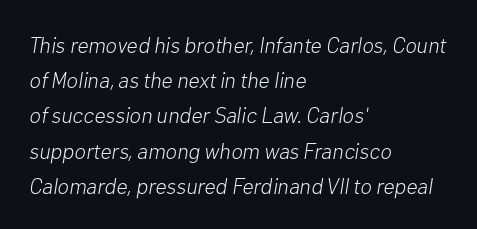
The image shows 22 px text type, italic (leaning right); set left-aligned, normal line spacing (1.6x), normal letter spacing, not underlined.
